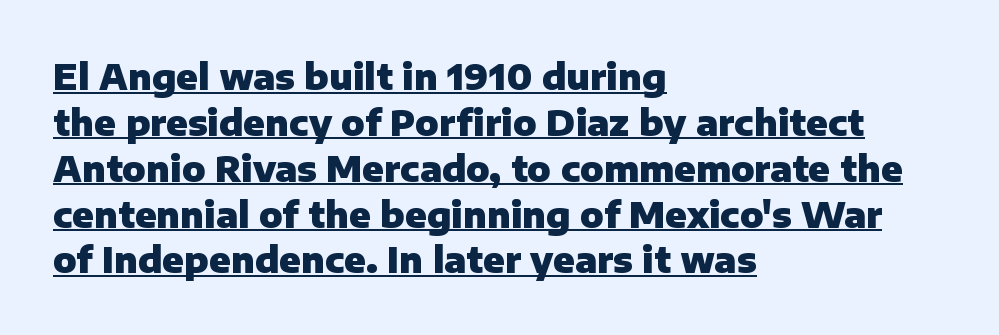
{"serif": "no", "italic": "no", "bold": "yes", "weight": "heavy", "width": "normal", "stroke_contrast": "low", "x_height": "medium", "monospaced": "no", "underline": "yes", "align": "left", "line_spacing": "normal", "line_spacing_ratio": 1.31, "letter_spacing": "normal", "letter_spacing_em": 0.0, "glyph_px": 35}
